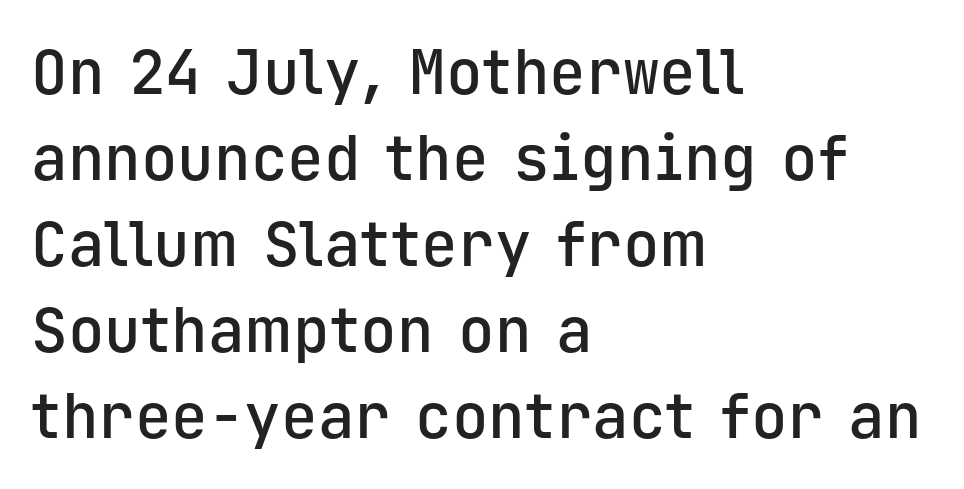
Q: Is the text bold? A: Semi-bold.
Q: Is the text italic (slanted)? A: No, it is upright.
Q: Is the typeface a serif or a sans-serif typeface? A: Sans-serif.
Q: Is the text underlined? A: No.
Q: How is the paragraph aligned? A: Left-aligned.
Q: Is the spacing between letters normal or unusually wide? A: Normal.
Q: Is the spacing between lines tight, normal or loose? A: Normal.
Q: Width (condensed, normal, or wide)? A: Normal.
Q: Stroke contrast? A: Low.
Q: x-height? A: Medium.
Q: Monospaced? A: Yes.
